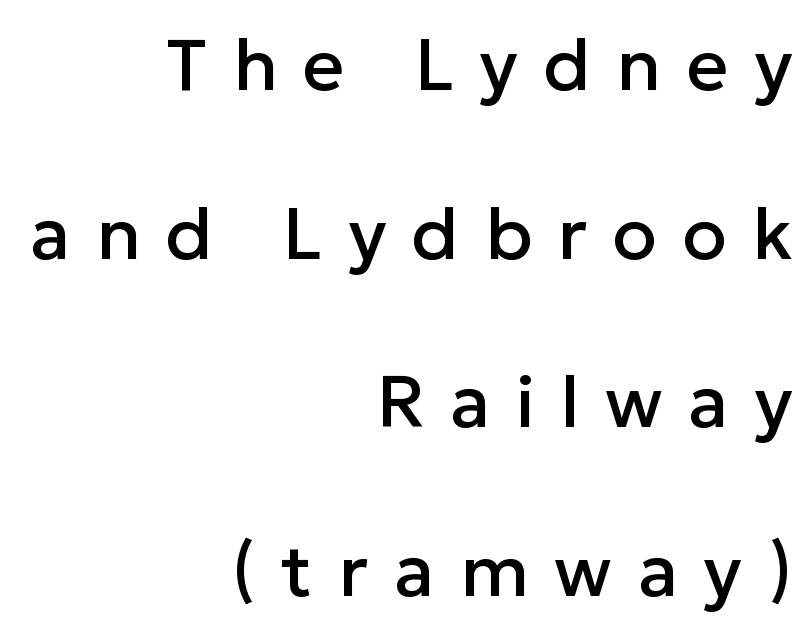
Do the characters align in a grid? No, the font is proportional. Characters remain perfectly vertical along every line. No feet cap the strokes, marking this as sans-serif type. Leftover space on each line is placed entirely before the opening word. Vertically, the passage feels expansive, rows floating well apart.
